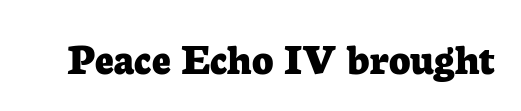
The characters display serif detailing at their extremities. Heft: maximum for text — a bold. Descender tails drop into unmarked territory. Nothing unusual about the tracking: characters are spaced as the font intends. No italicization has been applied; the sample stays upright. This sample has the flowing, uneven cadence of proportional lettering.
